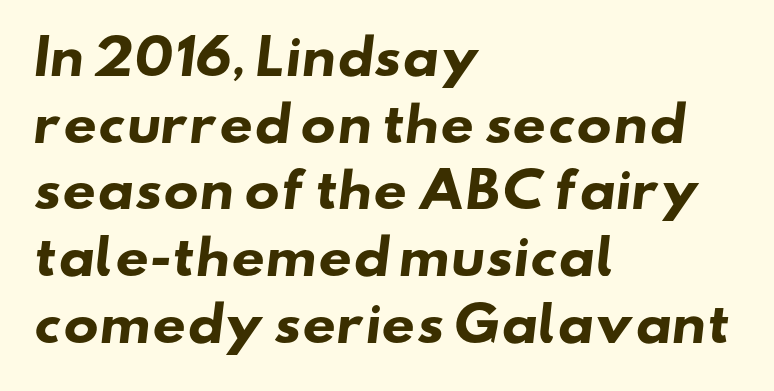
{"serif": "no", "bold": "yes", "weight": "heavy", "width": "wide", "stroke_contrast": "low", "x_height": "small", "monospaced": "no", "underline": "no", "align": "left", "line_spacing": "normal", "line_spacing_ratio": 1.42, "letter_spacing": "normal", "letter_spacing_em": 0.0, "glyph_px": 47}
